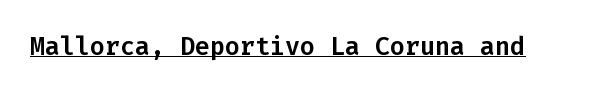
{"italic": "no", "underline": "yes", "letter_spacing": "normal", "letter_spacing_em": 0.0, "glyph_px": 25}
